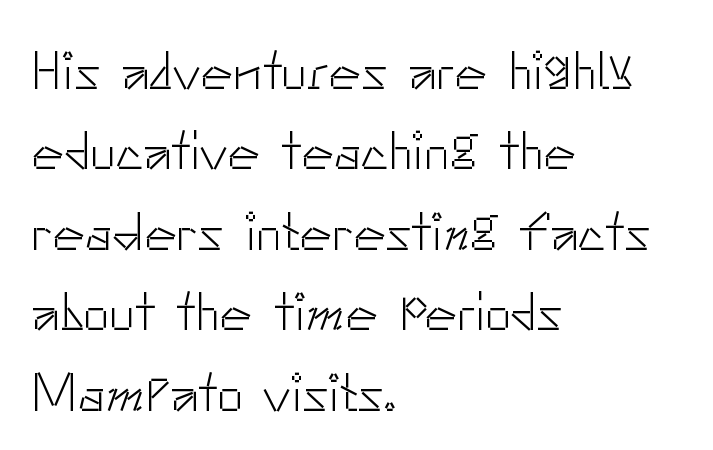
Nobody drew a line under any word here. To sum up the face: it is a sans, with no serifs. The face used here is proportionally spaced, like ordinary book or web type. Does the leading feel generous? No, just average. Is the stroke heavy? The answer is a plain regular-or-lighter. Does the copy run flush right? No — it runs flush left.
